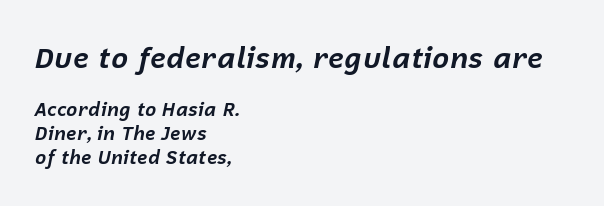
{"italic": "yes", "lean": "right", "slant_degrees": 12, "bold": "yes", "weight": "bold", "width": "normal", "stroke_contrast": "low", "x_height": "medium", "monospaced": "no", "underline": "no", "align": "left", "line_spacing": "normal", "line_spacing_ratio": 1.25, "letter_spacing": "normal", "letter_spacing_em": 0.0, "larger_block": "first", "size_ratio": 1.53, "glyph_px": 29}
